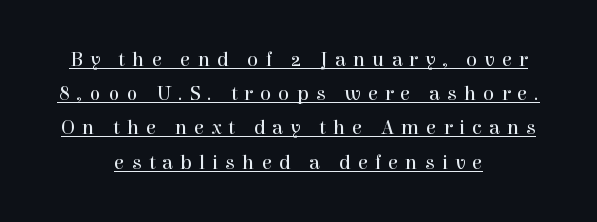
The image shows 21 px text type, upright; set centered, normal line spacing (1.63x), unusually wide letter spacing (+0.33 em), underlined.
